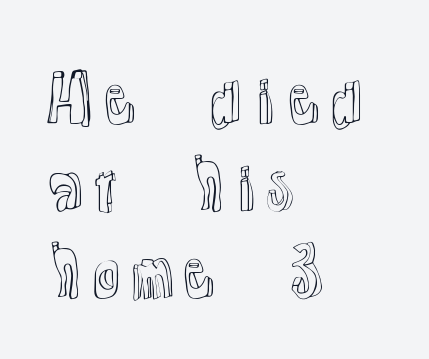
{"italic": "no", "width": "normal", "x_height": "medium", "monospaced": "no", "underline": "no", "align": "left", "line_spacing": "normal", "line_spacing_ratio": 1.36, "letter_spacing": "normal", "letter_spacing_em": 0.0, "glyph_px": 64}
